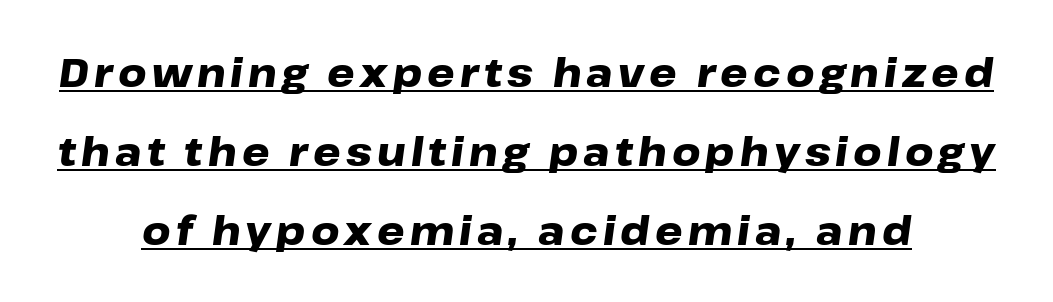
Q: Is the text bold? A: Yes.
Q: Is the text italic (slanted)? A: Yes, it leans right by about 8 degrees.
Q: Is the text underlined? A: Yes.
Q: How is the paragraph aligned? A: Centered.
Q: Is the spacing between lines tight, normal or loose? A: Loose.
Q: Width (condensed, normal, or wide)? A: Wide.
Q: Stroke contrast? A: Low.
Q: x-height? A: Medium.
Q: Monospaced? A: No.
